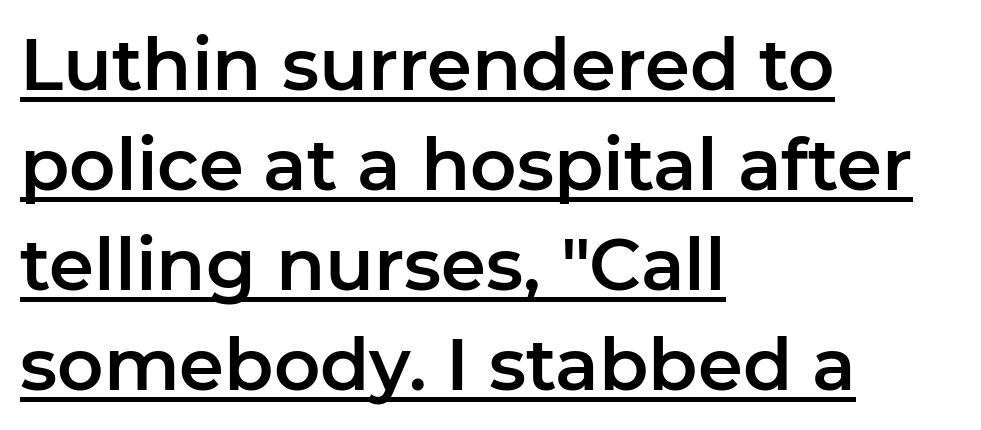
{"serif": "no", "italic": "no", "width": "normal", "stroke_contrast": "low", "x_height": "medium", "monospaced": "no", "underline": "yes", "align": "left", "line_spacing": "normal", "line_spacing_ratio": 1.39, "letter_spacing": "normal", "letter_spacing_em": 0.0, "glyph_px": 72}
